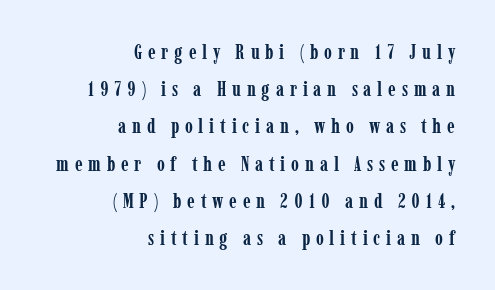
The image shows 20 px bold type, upright; set right-aligned, line spacing 1.86x, unusually wide letter spacing (+0.29 em), not underlined.
